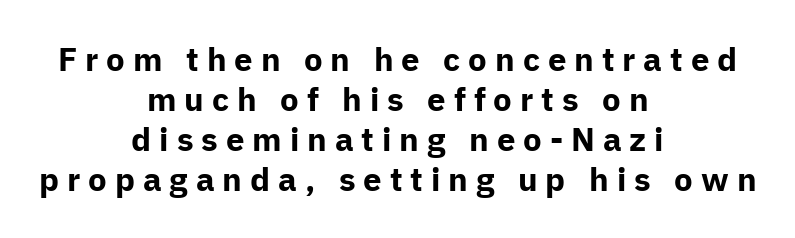
Q: Is the text bold? A: Yes.
Q: Is the text italic (slanted)? A: No, it is upright.
Q: Is the typeface a serif or a sans-serif typeface? A: Sans-serif.
Q: Is the text underlined? A: No.
Q: How is the paragraph aligned? A: Centered.
Q: Is the spacing between letters normal or unusually wide? A: Unusually wide.
Q: Width (condensed, normal, or wide)? A: Normal.
Q: Stroke contrast? A: Low.
Q: x-height? A: Medium.
Q: Monospaced? A: No.
